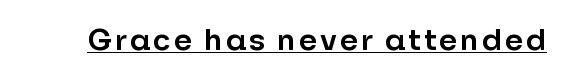
The image shows 29 px sans-serif type, upright; set underlined; low stroke contrast and a medium x-height.
